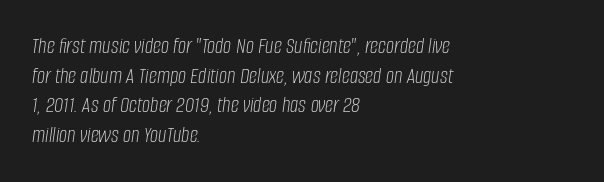
The image shows 23 px text type, italic (leaning right); set left-aligned, normal line spacing (1.29x), normal letter spacing, not underlined.
